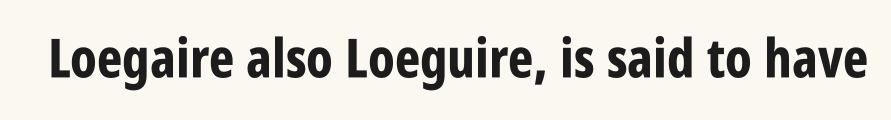
The image shows 54 px bold, condensed sans-serif type, upright; set normal letter spacing, not underlined; low stroke contrast and a large x-height.
